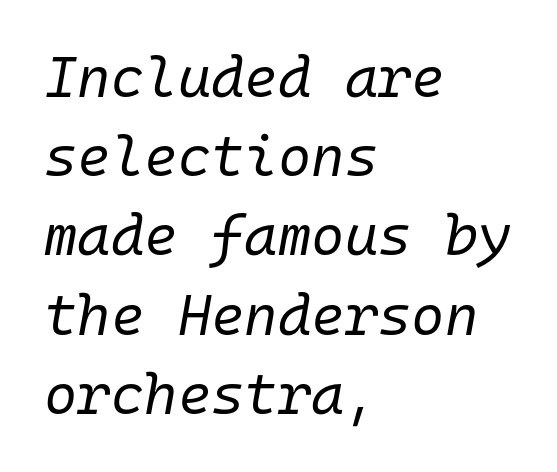
Q: Is the text bold? A: No.
Q: Is the text italic (slanted)? A: Yes, it leans right by about 10 degrees.
Q: Is the text underlined? A: No.
Q: How is the paragraph aligned? A: Left-aligned.
Q: Is the spacing between letters normal or unusually wide? A: Normal.
Q: Is the spacing between lines tight, normal or loose? A: Normal.
Q: Width (condensed, normal, or wide)? A: Normal.
Q: Stroke contrast? A: Low.
Q: x-height? A: Medium.
Q: Monospaced? A: Yes.
